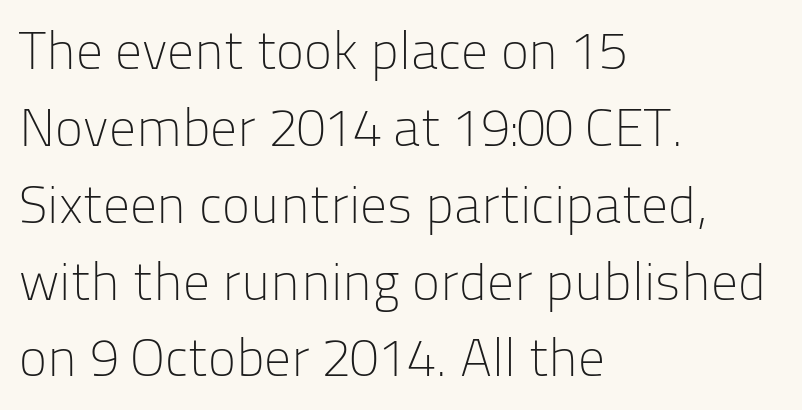
The image shows 53 px light sans-serif type, upright; set left-aligned, normal line spacing (1.45x), normal letter spacing, not underlined; low stroke contrast and a medium x-height.
